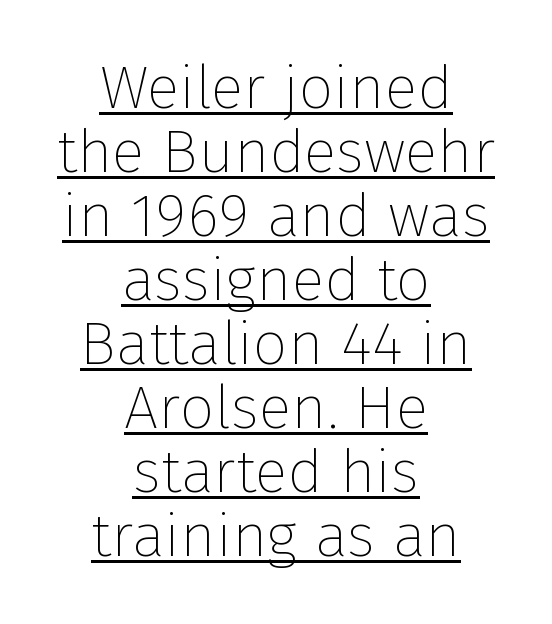
The image shows 61 px thin sans-serif type, upright; set centered, tight line spacing (1.05x), normal letter spacing, underlined; low stroke contrast and a medium x-height.
